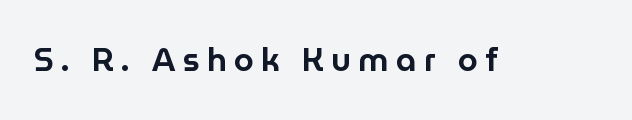
Each letter keeps its own natural width here, so spacing adapts to shape. Anything drawn beneath the words? Only blank space. The type sits square on the baseline with zero lean. Here the glyphs are tracked loosely, breaking word shapes into spaced letters. This sample uses a sans-serif face.
